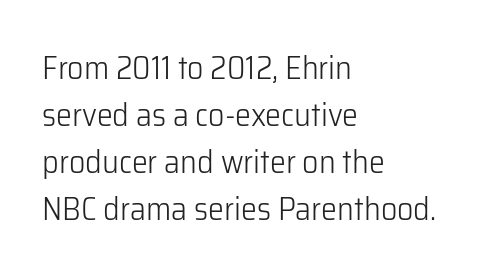
Q: Is the text bold? A: No.
Q: Is the text italic (slanted)? A: No, it is upright.
Q: Is the typeface a serif or a sans-serif typeface? A: Sans-serif.
Q: Is the text underlined? A: No.
Q: How is the paragraph aligned? A: Left-aligned.
Q: Is the spacing between letters normal or unusually wide? A: Normal.
Q: Is the spacing between lines tight, normal or loose? A: Normal.
Q: Width (condensed, normal, or wide)? A: Normal.
Q: Stroke contrast? A: Low.
Q: x-height? A: Medium.
Q: Monospaced? A: No.
